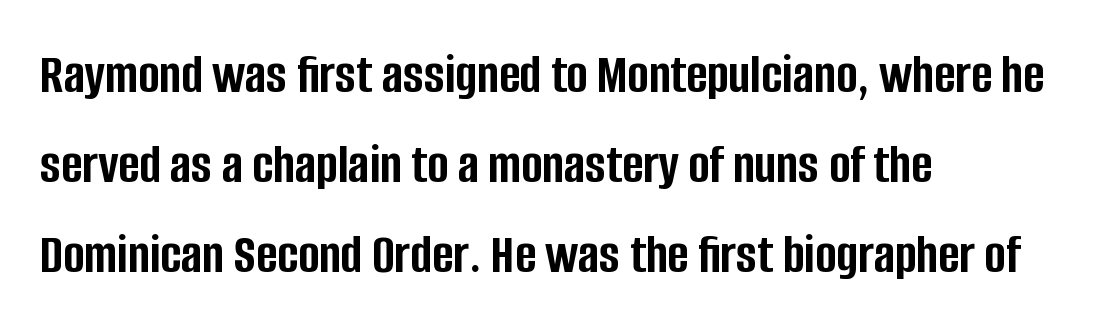
The image shows 57 px semibold, condensed sans-serif type, upright; set left-aligned, normal line spacing (1.58x), normal letter spacing, not underlined; low stroke contrast and a large x-height.
